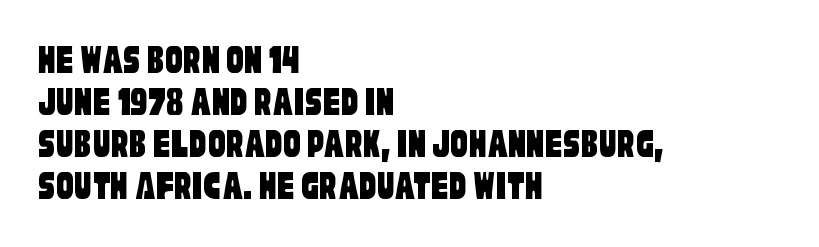
{"serif": "no", "width": "condensed", "stroke_contrast": "low", "x_height": "large", "monospaced": "no", "underline": "no", "align": "left", "line_spacing": "tight", "line_spacing_ratio": 0.98, "letter_spacing": "normal", "letter_spacing_em": 0.0, "glyph_px": 43}
